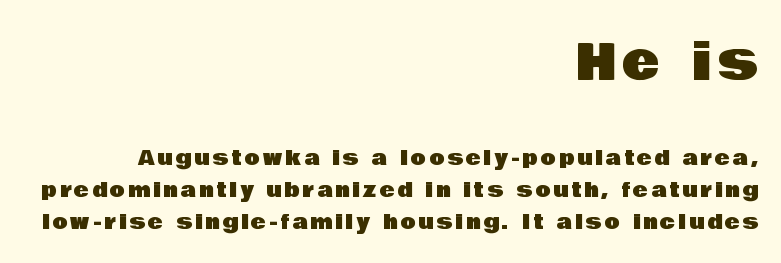
{"serif": "no", "italic": "no", "width": "normal", "stroke_contrast": "low", "x_height": "large", "monospaced": "no", "underline": "no", "align": "right", "line_spacing": "normal", "line_spacing_ratio": 1.59, "larger_block": "first", "size_ratio": 2.5, "glyph_px": 50}
